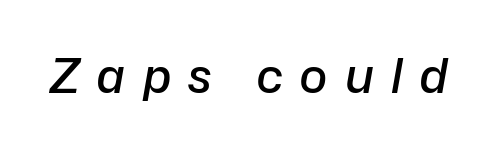
Think of a printed novel: that variable character pitch is what you see here. Substantial extra tracking has been applied to these lines. The font's italic variant was chosen for this text. Stems and bowls a touch heavier than normal — semibold. Has an underline been added? It has not.
